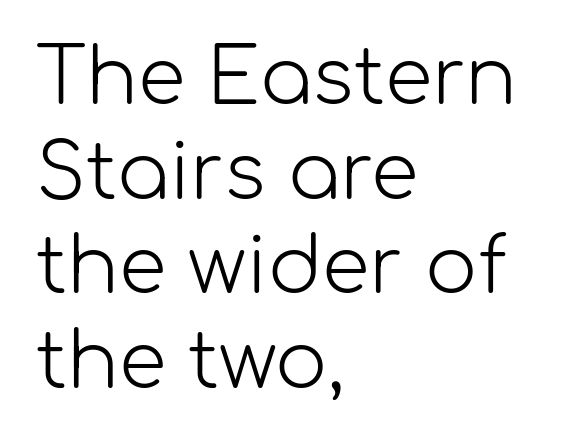
{"serif": "no", "italic": "no", "bold": "no", "weight": "light", "width": "normal", "stroke_contrast": "low", "x_height": "medium", "monospaced": "no", "underline": "no", "align": "left", "line_spacing_ratio": 1.23, "letter_spacing": "normal", "letter_spacing_em": 0.0, "glyph_px": 77}
